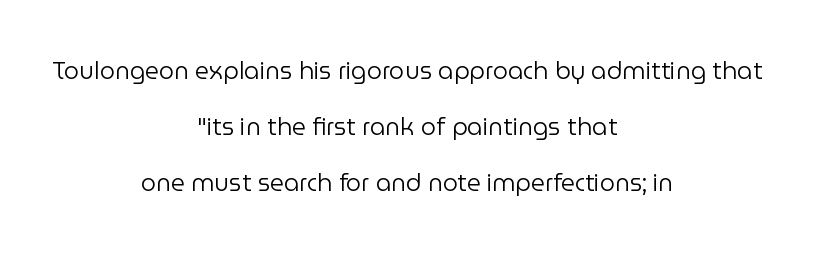
Q: Is the text bold? A: No.
Q: Is the text italic (slanted)? A: No, it is upright.
Q: Is the text underlined? A: No.
Q: How is the paragraph aligned? A: Centered.
Q: Is the spacing between letters normal or unusually wide? A: Normal.
Q: Is the spacing between lines tight, normal or loose? A: Loose.
